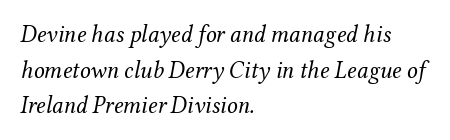
Letters rest on an invisible, unmarked baseline. Quick note: interline space is typical. Posture: slanted. The passage is arranged the way most books set body copy — flush left. Is the stroke heavy? The answer is a plain regular-or-lighter.
